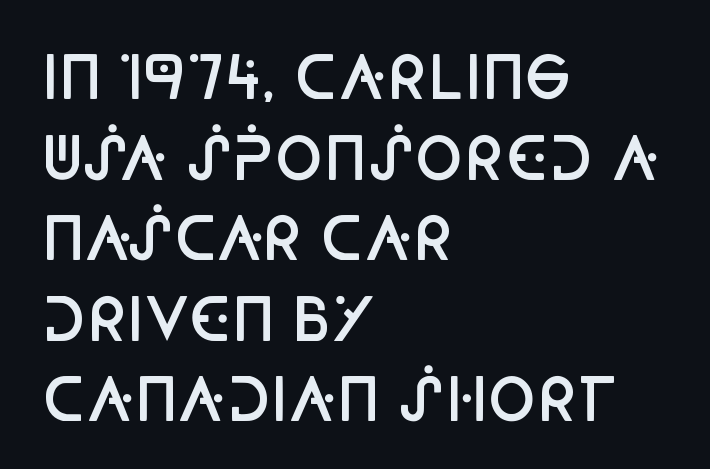
Serif or sans? Sans — the stroke terminals are bare. The glyphs are unaccompanied by any horizontal stroke below them. Is the type bold? Partly — it's a semibold, heavier than regular but not fully bold. Character widths vary here, with narrow letters taking less room than wide ones. Posture: vertical. Rows of type keep a routine distance in the vertical direction.
